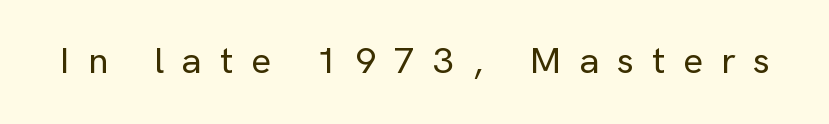
Posture: straight, roman, zero tilt. A bare baseline throughout the passage. How are the letters spaced? Widely, with obvious added tracking. Do the characters align in a grid? No, the font is proportional. Note: no serifs on the glyphs.
